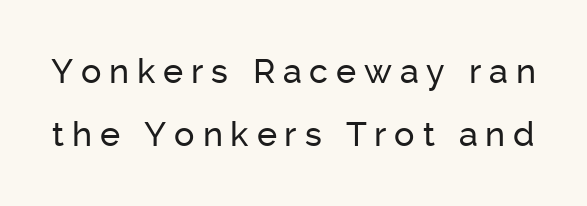
The image shows 34 px sans-serif type, upright; set line spacing 1.84x, unusually wide letter spacing (+0.23 em), not underlined; low stroke contrast and a medium x-height.
